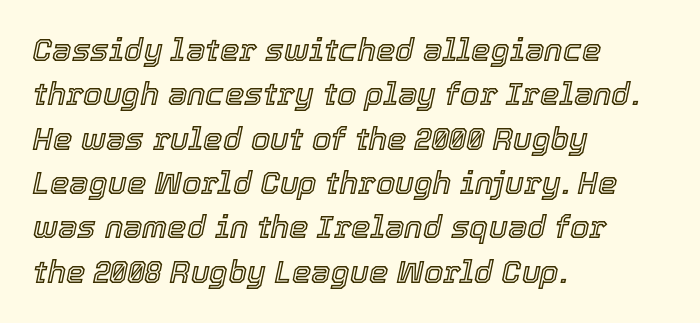
Q: Is the text italic (slanted)? A: Yes, it leans right by about 12 degrees.
Q: Is the text underlined? A: No.
Q: How is the paragraph aligned? A: Left-aligned.
Q: Is the spacing between letters normal or unusually wide? A: Normal.
Q: Is the spacing between lines tight, normal or loose? A: Normal.
Q: Width (condensed, normal, or wide)? A: Normal.
Q: x-height? A: Medium.
Q: Monospaced? A: No.
